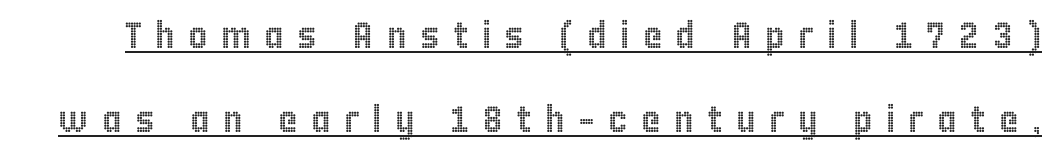
Q: Is the text italic (slanted)? A: No, it is upright.
Q: Is the text underlined? A: Yes.
Q: Is the spacing between letters normal or unusually wide? A: Unusually wide.
Q: Is the spacing between lines tight, normal or loose? A: Loose.
Q: Width (condensed, normal, or wide)? A: Condensed.
Q: x-height? A: Large.
Q: Monospaced? A: No.
